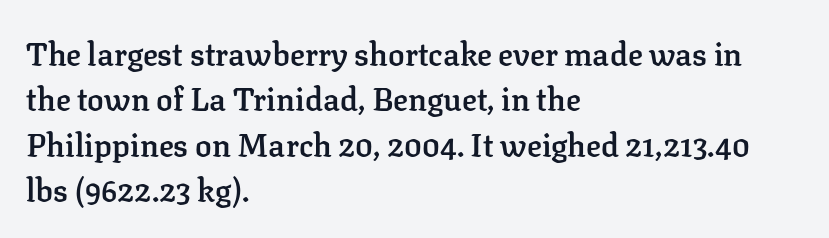
{"serif": "yes", "italic": "no", "bold": "semi", "weight": "semibold", "width": "normal", "stroke_contrast": "low", "x_height": "medium", "monospaced": "no", "underline": "no", "align": "left", "line_spacing": "normal", "line_spacing_ratio": 1.46, "letter_spacing": "normal", "letter_spacing_em": 0.0, "glyph_px": 31}
